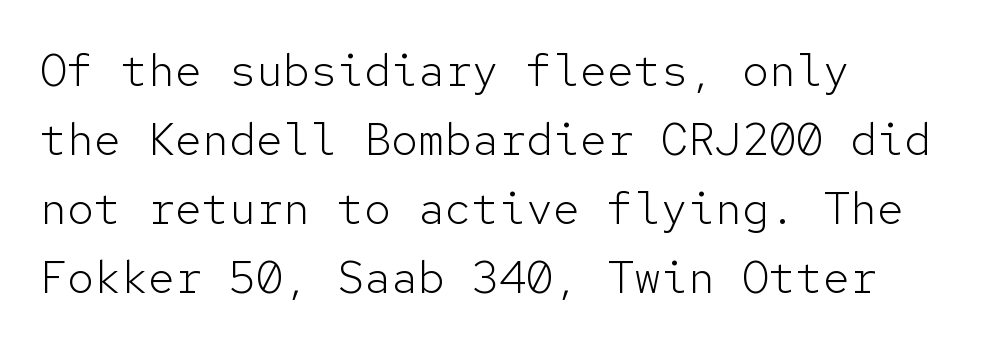
Q: Is the text bold? A: No.
Q: Is the text italic (slanted)? A: No, it is upright.
Q: Is the typeface a serif or a sans-serif typeface? A: Sans-serif.
Q: Is the text underlined? A: No.
Q: How is the paragraph aligned? A: Left-aligned.
Q: Is the spacing between letters normal or unusually wide? A: Normal.
Q: Is the spacing between lines tight, normal or loose? A: Normal.
Q: Width (condensed, normal, or wide)? A: Normal.
Q: Stroke contrast? A: Low.
Q: x-height? A: Medium.
Q: Monospaced? A: Yes.
